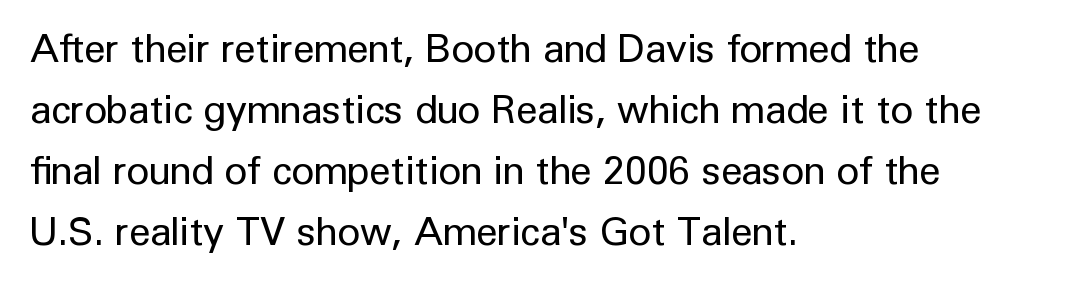
This rendering leaves character spacing at its baseline value. The compositor pushed each line to the left boundary. Check the space under the baseline: it is left empty. The weight would be labelled regular, book, light, or lighter still. Summary of vertical rhythm: regular, with standard interline spacing. Varying glyph widths throughout — classic text-font behaviour.
